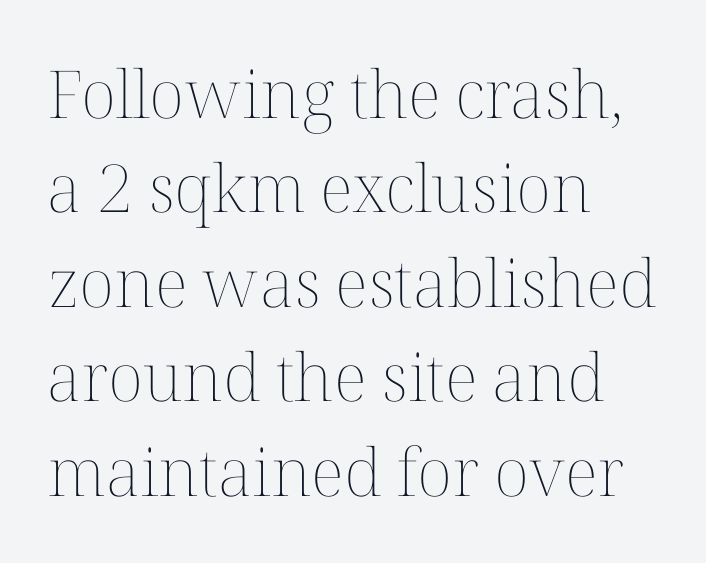
{"italic": "no", "bold": "no", "weight": "thin", "width": "normal", "stroke_contrast": "medium", "x_height": "medium", "monospaced": "no", "underline": "no", "align": "left", "line_spacing": "normal", "line_spacing_ratio": 1.43, "letter_spacing": "normal", "letter_spacing_em": 0.0, "glyph_px": 66}
